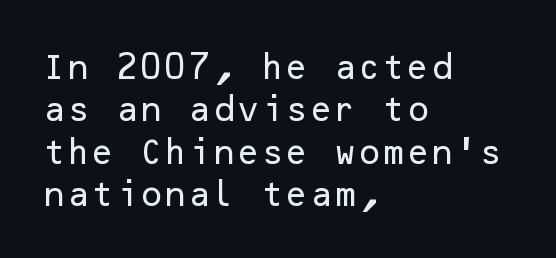
The characters display no serif detailing; their extremities are plain. Interline gaps are of average width in this sample. This rendering uses left alignment, leaving the right contour irregular. Short note: letters normally spaced. The glyphs are unaccompanied by any horizontal stroke below them. The font's upright variant was chosen for this text.
